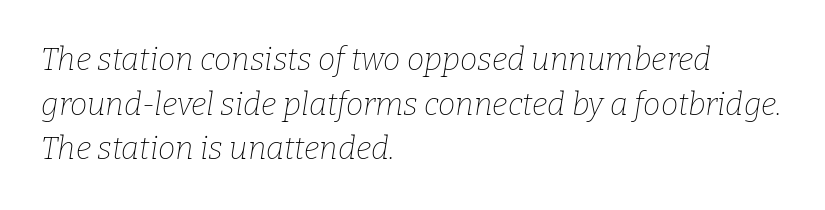
{"serif": "yes", "italic": "yes", "lean": "right", "slant_degrees": 9, "bold": "no", "weight": "thin", "width": "normal", "stroke_contrast": "low", "x_height": "medium", "monospaced": "no", "underline": "no", "align": "left", "line_spacing": "normal", "line_spacing_ratio": 1.44, "letter_spacing": "normal", "letter_spacing_em": 0.0, "glyph_px": 31}
